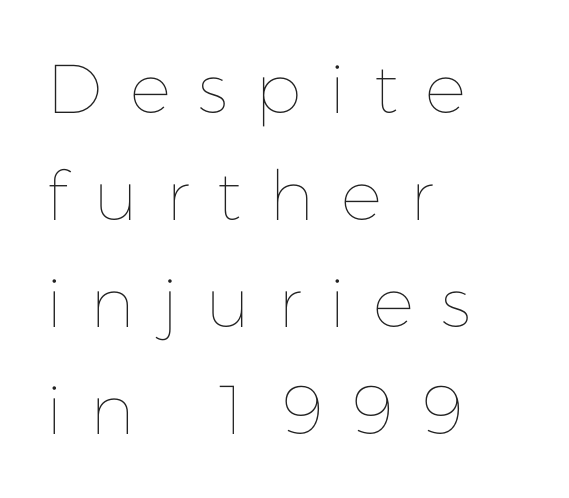
Q: Is the text bold? A: No.
Q: Is the text italic (slanted)? A: No, it is upright.
Q: Is the text underlined? A: No.
Q: How is the paragraph aligned? A: Left-aligned.
Q: Is the spacing between letters normal or unusually wide? A: Unusually wide.
Q: Is the spacing between lines tight, normal or loose? A: Normal.
Q: Width (condensed, normal, or wide)? A: Normal.
Q: Stroke contrast? A: Low.
Q: x-height? A: Medium.
Q: Monospaced? A: No.
